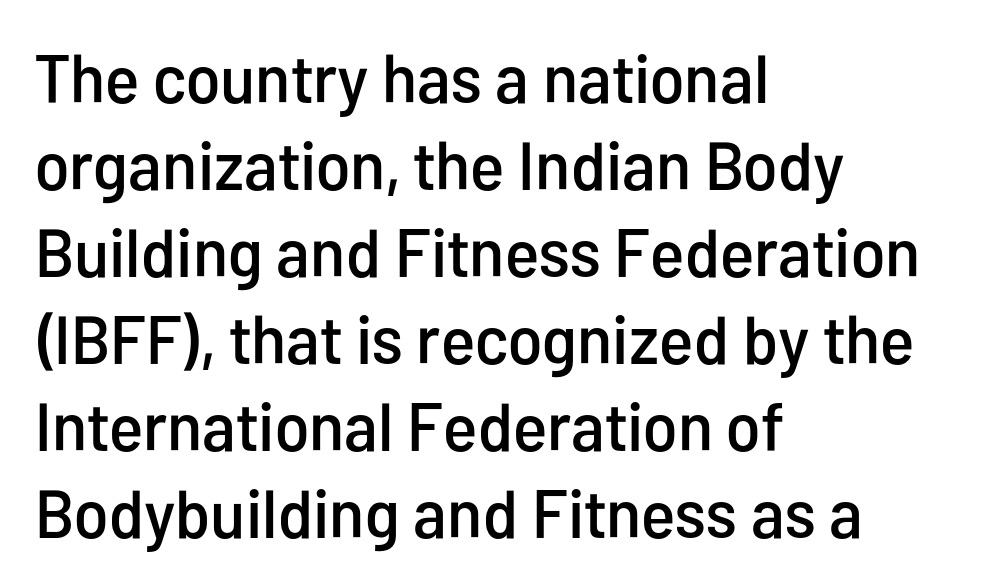
In terms of posture, this sample is upright. This is sans-serif lettering, the kind often seen on screens and signage. Character widths vary here, with narrow letters taking less room than wide ones. The letterforms sit shoulder to shoulder at normal distance.
